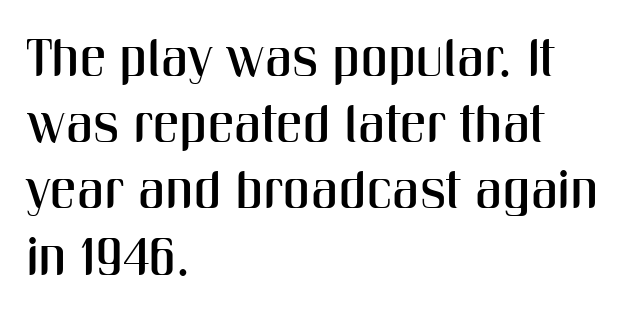
Does the copy run flush right? No — it runs flush left. A bare baseline throughout the passage. The text was rendered using a sans face with plain stroke endings. Do the characters align in a grid? No, the font is proportional.
